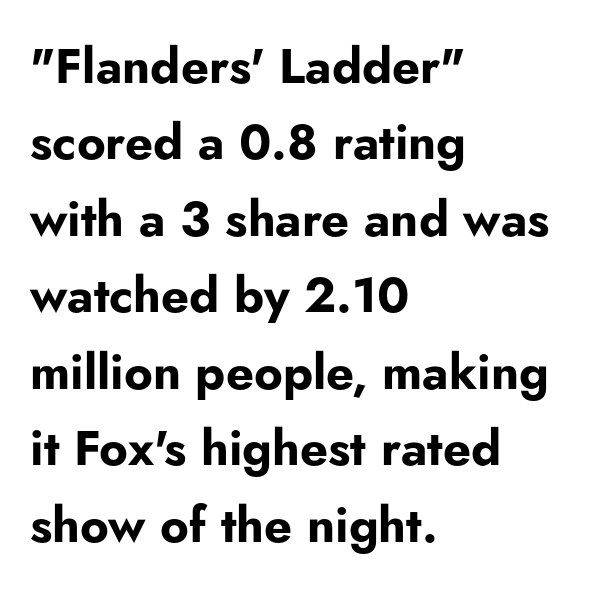
In terms of posture, this sample is upright. Is this a fixed-width face? No — the glyphs have proportional, varying widths. I'd describe the lettering as bold — thick and assertive. The vertical gap from one line to the next is medium. A clean baseline with only descenders dipping below it. The compositor pushed each line to the left boundary.
